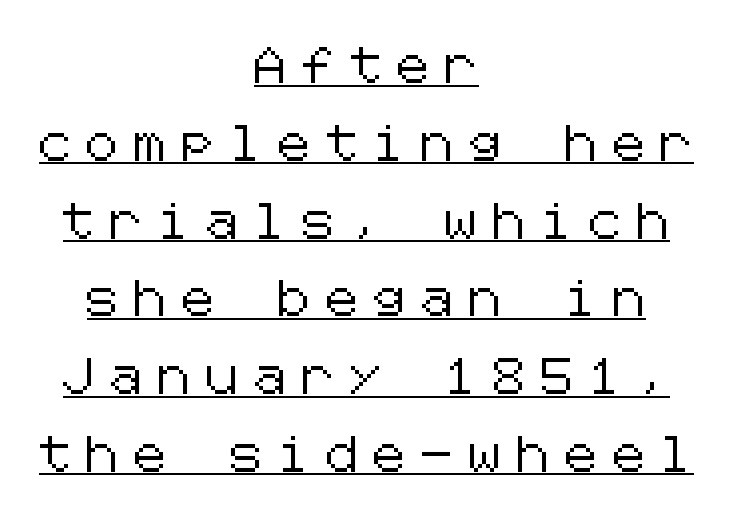
Q: Is the text italic (slanted)? A: No, it is upright.
Q: Is the typeface a serif or a sans-serif typeface? A: Sans-serif.
Q: Is the text underlined? A: Yes.
Q: How is the paragraph aligned? A: Centered.
Q: Is the spacing between letters normal or unusually wide? A: Unusually wide.
Q: Is the spacing between lines tight, normal or loose? A: Loose.
Q: Width (condensed, normal, or wide)? A: Normal.
Q: Stroke contrast? A: Low.
Q: x-height? A: Medium.
